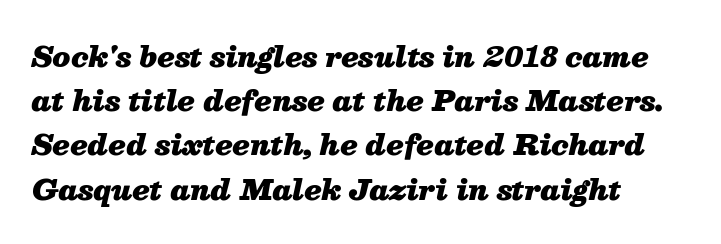
{"italic": "yes", "lean": "right", "slant_degrees": 13, "bold": "yes", "weight": "heavy", "width": "normal", "stroke_contrast": "medium", "x_height": "medium", "monospaced": "no", "underline": "no", "align": "left", "line_spacing": "normal", "line_spacing_ratio": 1.58, "letter_spacing": "normal", "letter_spacing_em": 0.0, "glyph_px": 28}
